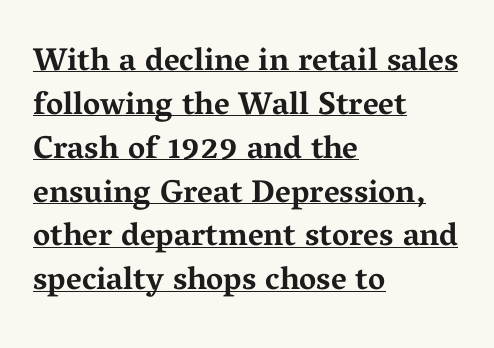
Looks like someone drew a line under every word here. This sample uses plain, unmodified letter spacing. The characters display serif detailing at their extremities. Visually the block forms a straight wall on the left and a jagged coastline on the right. Italic: no, the glyphs are upright roman.
